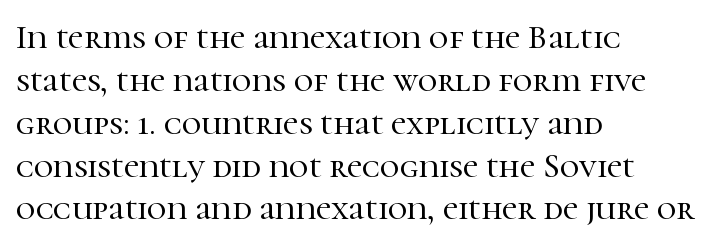
Characters remain perfectly vertical along every line. The gap between lines stays unmarked. The letters advance in unequal steps, a hallmark of proportional type. The rendering anchors every line to the left-hand side.
